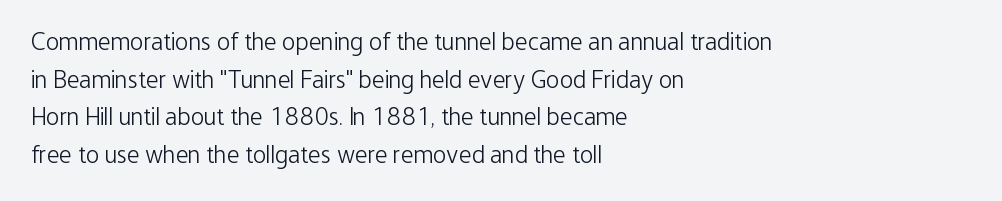
The image shows 25 px text type, upright; set left-aligned, normal line spacing (1.51x), normal letter spacing, not underlined.
